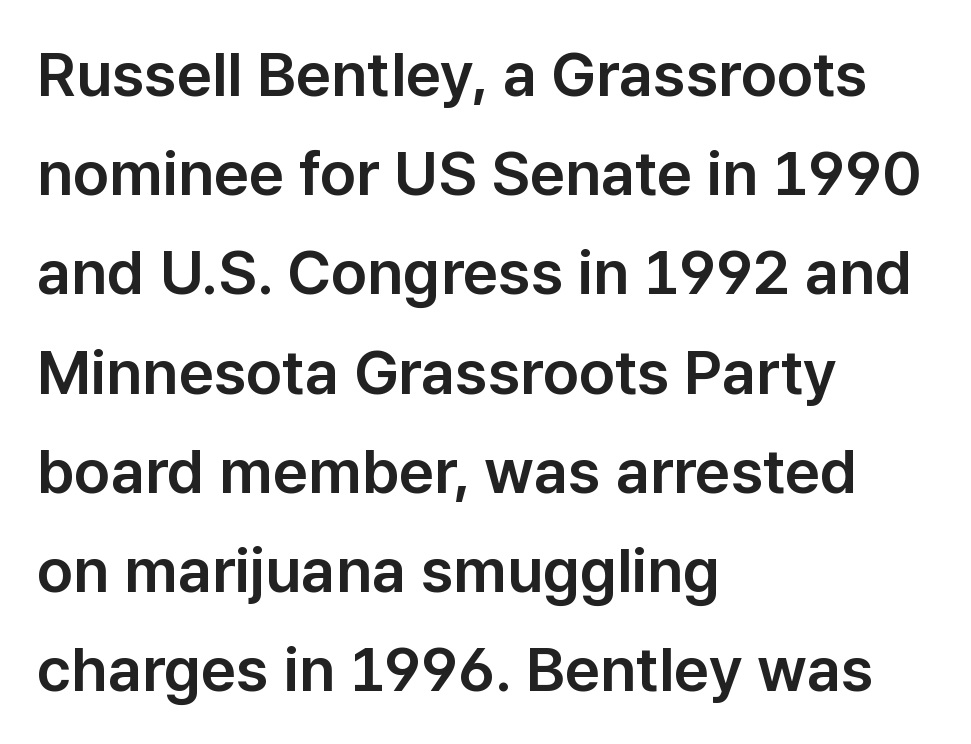
Q: Is the text italic (slanted)? A: No, it is upright.
Q: Is the typeface a serif or a sans-serif typeface? A: Sans-serif.
Q: Is the text underlined? A: No.
Q: How is the paragraph aligned? A: Left-aligned.
Q: Is the spacing between letters normal or unusually wide? A: Normal.
Q: Is the spacing between lines tight, normal or loose? A: Normal.
Q: Width (condensed, normal, or wide)? A: Normal.
Q: Stroke contrast? A: Low.
Q: x-height? A: Medium.
Q: Monospaced? A: No.
